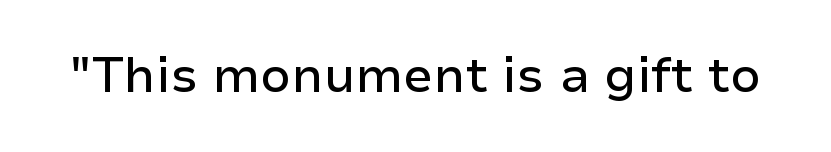
The image shows 49 px sans-serif type, upright; set normal letter spacing, not underlined; low stroke contrast and a medium x-height.
